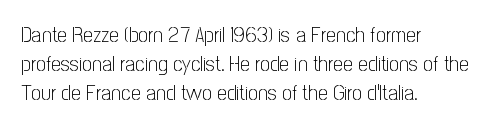
Q: Is the text bold? A: No.
Q: Is the text italic (slanted)? A: No, it is upright.
Q: Is the text underlined? A: No.
Q: How is the paragraph aligned? A: Left-aligned.
Q: Is the spacing between letters normal or unusually wide? A: Normal.
Q: Is the spacing between lines tight, normal or loose? A: Normal.
